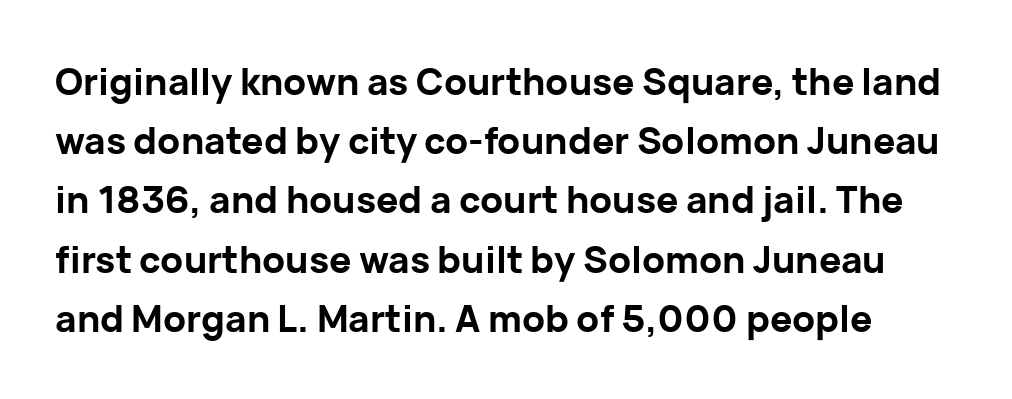
This sample uses an upright cut, with every glyph sitting square on the baseline. Think of a printed novel: that variable character pitch is what you see here. The type family on display is of the sans-serif kind. The space beneath each line is pristine and unruled. If you measured baseline to baseline, you'd find a middling distance. Heft: maximum for text — a bold.
